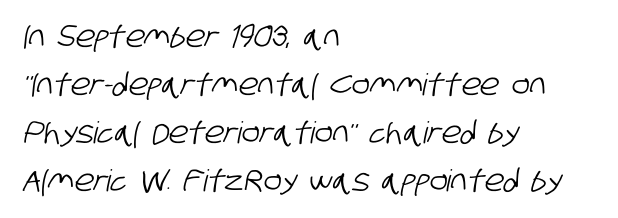
{"serif": "no", "width": "condensed", "stroke_contrast": "low", "x_height": "large", "monospaced": "no", "underline": "no", "align": "left", "line_spacing": "normal", "line_spacing_ratio": 1.6, "letter_spacing": "normal", "letter_spacing_em": 0.0, "glyph_px": 30}
